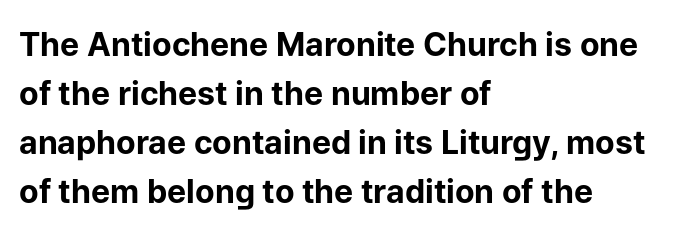
The image shows 32 px bold sans-serif type, upright; set left-aligned, normal line spacing (1.53x), normal letter spacing, not underlined; low stroke contrast and a medium x-height.
